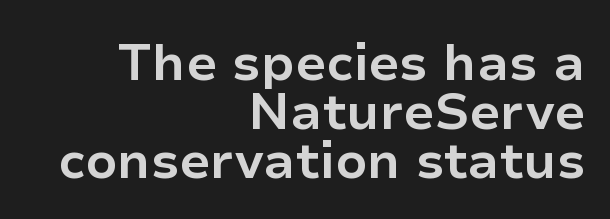
Q: Is the text bold? A: Yes.
Q: Is the text italic (slanted)? A: No, it is upright.
Q: Is the typeface a serif or a sans-serif typeface? A: Sans-serif.
Q: Is the text underlined? A: No.
Q: How is the paragraph aligned? A: Right-aligned.
Q: Is the spacing between letters normal or unusually wide? A: Normal.
Q: Is the spacing between lines tight, normal or loose? A: Tight.
Q: Width (condensed, normal, or wide)? A: Normal.
Q: Stroke contrast? A: Low.
Q: x-height? A: Medium.
Q: Monospaced? A: No.
